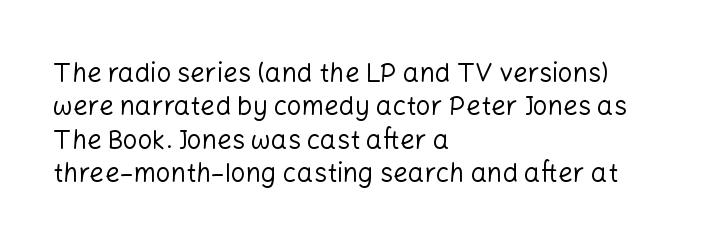
The image shows 26 px text type, upright; set left-aligned, normal line spacing (1.28x), normal letter spacing, not underlined.
